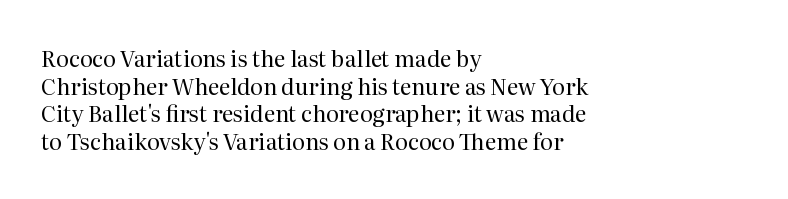
Q: Is the text bold? A: No.
Q: Is the text italic (slanted)? A: No, it is upright.
Q: Is the text underlined? A: No.
Q: How is the paragraph aligned? A: Left-aligned.
Q: Is the spacing between letters normal or unusually wide? A: Normal.
Q: Is the spacing between lines tight, normal or loose? A: Normal.
